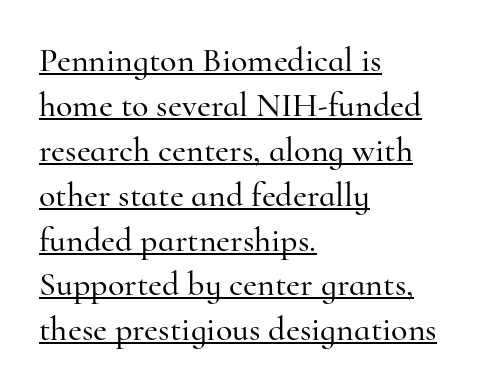
{"serif": "yes", "italic": "no", "width": "normal", "stroke_contrast": "high", "x_height": "small", "monospaced": "no", "underline": "yes", "align": "left", "line_spacing": "normal", "line_spacing_ratio": 1.32, "letter_spacing": "normal", "letter_spacing_em": 0.0, "glyph_px": 34}
